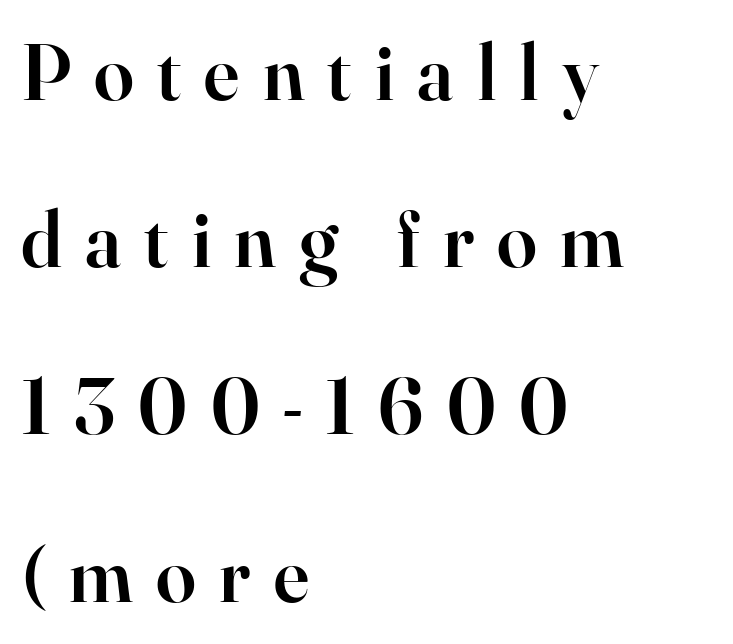
{"serif": "yes", "italic": "no", "bold": "semi", "weight": "semibold", "width": "normal", "stroke_contrast": "high", "x_height": "small", "monospaced": "no", "underline": "no", "align": "left", "line_spacing": "loose", "line_spacing_ratio": 2.09, "letter_spacing": "wide", "letter_spacing_em": 0.29, "glyph_px": 80}
